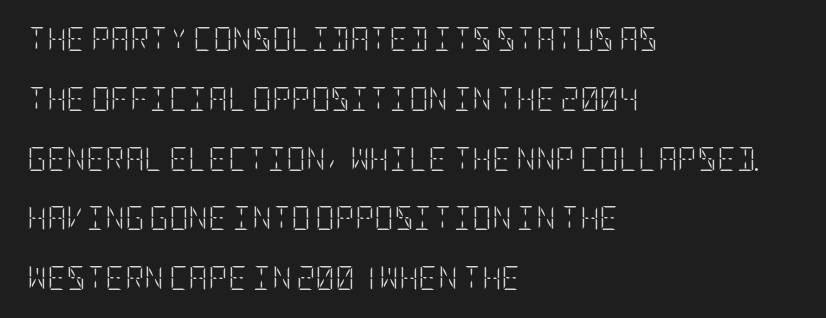
The image shows 24 px text type, upright; set left-aligned, loose line spacing (2.49x), normal letter spacing, not underlined.
